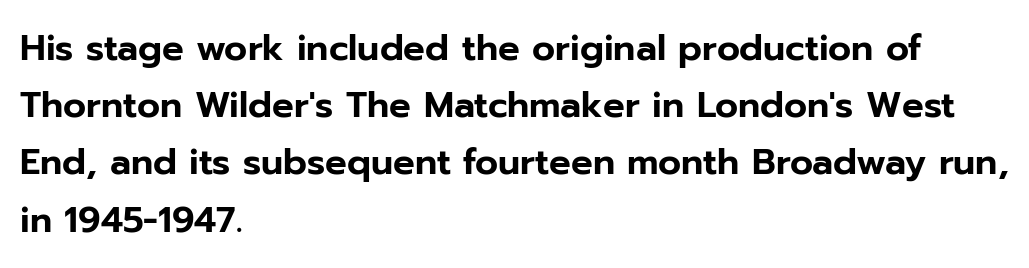
Proportional: the letters do not fall into vertical columns. Is there any slant? The stems are plumb. In terms of letterform style, serifs are entirely absent. Letters rest on an invisible, unmarked baseline. Observe the ordinary spacing: letters are neighbours, not strangers. Caption: multi-line text, flush left, ragged right.
